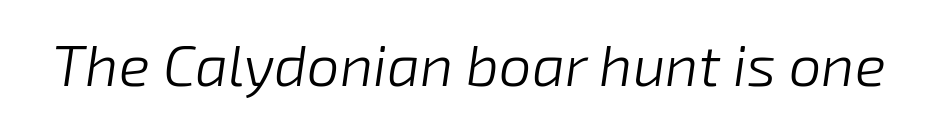
A bare baseline throughout the passage. Observe the lean: these are italic letterforms. Nothing unusual about the tracking: characters are spaced as the font intends. Heft: none added — not bold.
